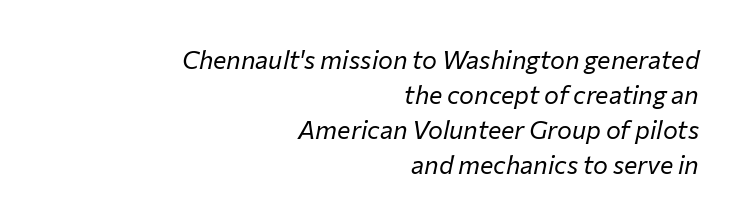
The image shows 25 px text type, italic (leaning right); set right-aligned, normal line spacing (1.4x), normal letter spacing, not underlined.
